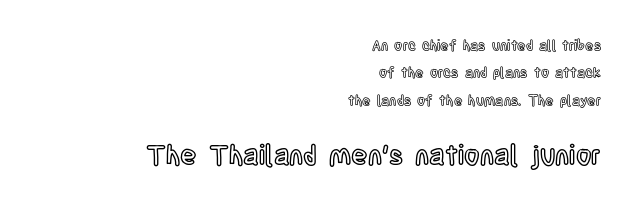
The image shows 27 px text type, upright; set right-aligned, loose line spacing (1.96x), normal letter spacing, not underlined; the second (bottom) block is 1.93x larger.
